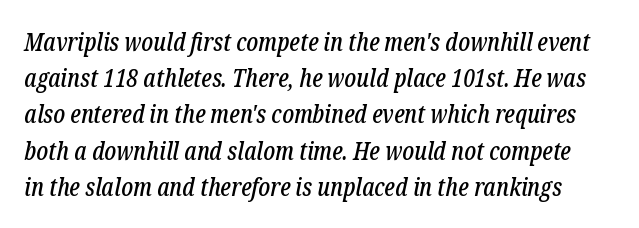
The leading is moderate, giving the passage an even texture. Just letters on the line, the space beneath them empty. The rendering applies a slant to the glyphs. No extra tracking has been applied to these lines.
